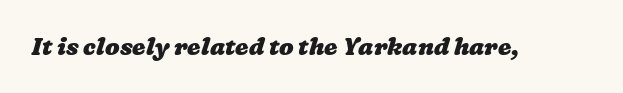
Q: Is the text bold? A: Yes.
Q: Is the text underlined? A: No.
Q: Is the spacing between letters normal or unusually wide? A: Normal.
